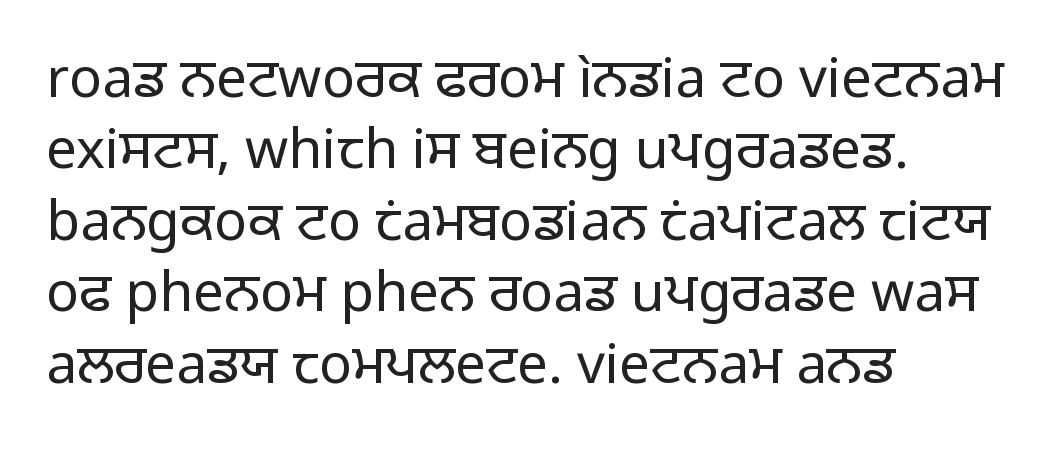
{"serif": "no", "italic": "no", "bold": "no", "weight": "regular", "width": "normal", "stroke_contrast": "low", "x_height": "medium", "monospaced": "no", "underline": "no", "align": "left", "line_spacing": "normal", "line_spacing_ratio": 1.3, "letter_spacing": "normal", "letter_spacing_em": 0.0, "glyph_px": 55}
